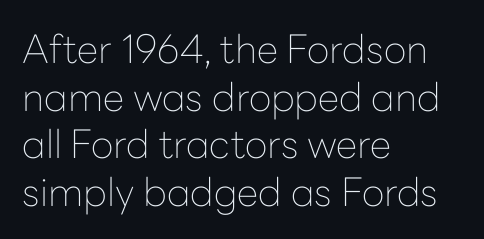
The image shows 39 px thin sans-serif type, upright; set left-aligned, line spacing 1.22x, normal letter spacing, not underlined; low stroke contrast and a medium x-height.
